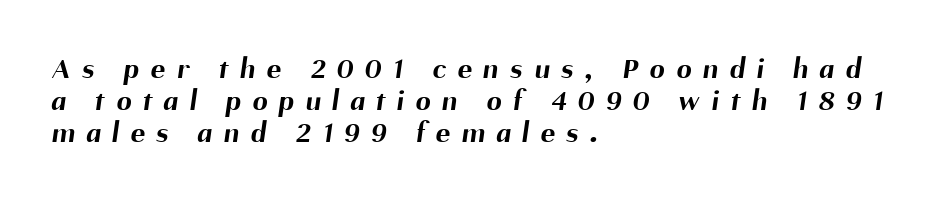
Q: Is the text bold? A: Yes.
Q: Is the typeface a serif or a sans-serif typeface? A: Sans-serif.
Q: Is the text underlined? A: No.
Q: How is the paragraph aligned? A: Left-aligned.
Q: Is the spacing between letters normal or unusually wide? A: Unusually wide.
Q: Is the spacing between lines tight, normal or loose? A: Tight.
Q: Width (condensed, normal, or wide)? A: Normal.
Q: Stroke contrast? A: Medium.
Q: x-height? A: Medium.
Q: Monospaced? A: No.
